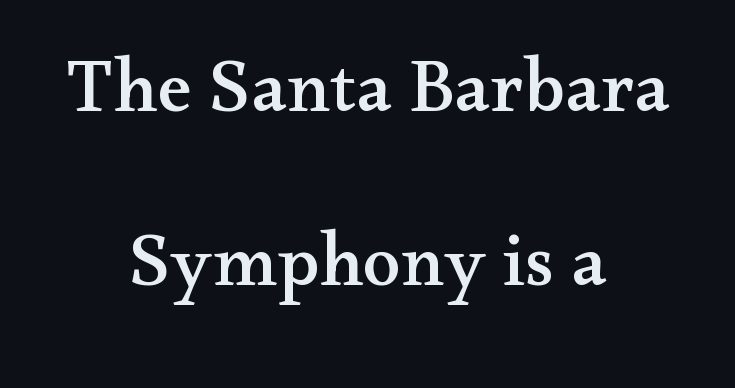
The paragraph shown floats in the horizontal middle. There is no visible air inserted between adjacent glyphs. Yep, those are serifs on the letters. Plain, unruled lines of type.
